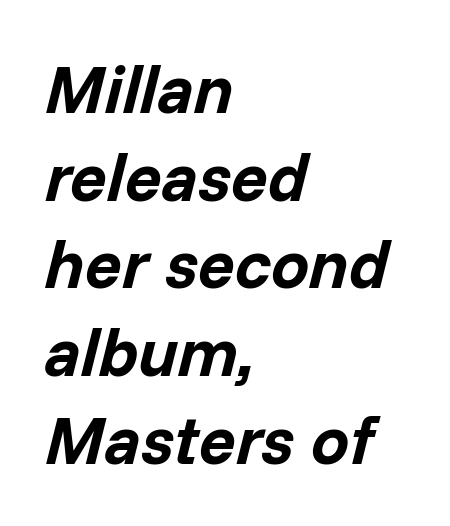
{"italic": "yes", "lean": "right", "slant_degrees": 14, "bold": "yes", "weight": "bold", "width": "normal", "stroke_contrast": "low", "x_height": "medium", "monospaced": "no", "underline": "no", "align": "left", "line_spacing": "normal", "line_spacing_ratio": 1.29, "letter_spacing": "normal", "letter_spacing_em": 0.0, "glyph_px": 68}
